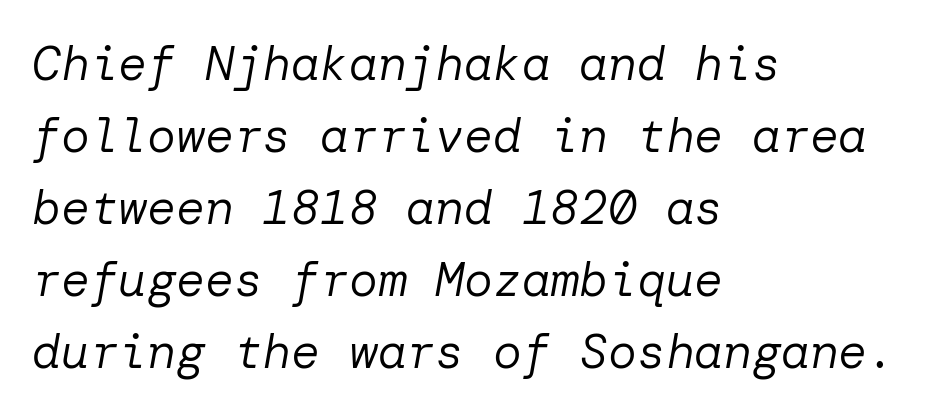
{"italic": "yes", "lean": "right", "slant_degrees": 10, "bold": "no", "weight": "regular", "width": "normal", "stroke_contrast": "low", "x_height": "medium", "underline": "no", "align": "left", "line_spacing": "normal", "line_spacing_ratio": 1.5, "letter_spacing": "normal", "letter_spacing_em": 0.0, "glyph_px": 48}
